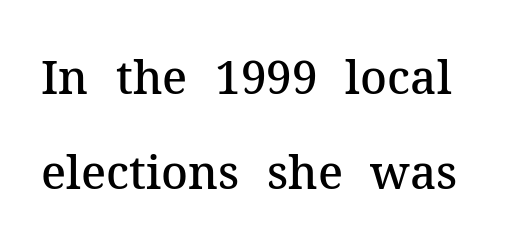
Q: Is the text bold? A: Semi-bold.
Q: Is the text italic (slanted)? A: No, it is upright.
Q: Is the typeface a serif or a sans-serif typeface? A: Serif.
Q: Is the text underlined? A: No.
Q: Is the spacing between letters normal or unusually wide? A: Normal.
Q: Is the spacing between lines tight, normal or loose? A: Loose.
Q: Width (condensed, normal, or wide)? A: Normal.
Q: Stroke contrast? A: Medium.
Q: x-height? A: Medium.
Q: Monospaced? A: No.
